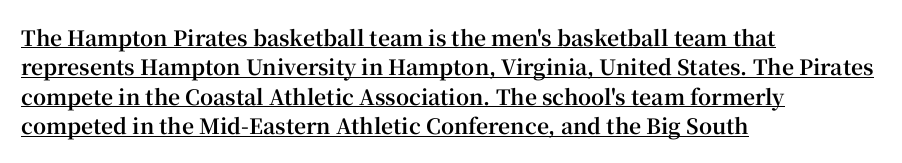
There is no visible air inserted between adjacent glyphs. I'd describe the lettering as bold — thick and assertive. How would I describe the line gaps? Plain and ordinary. These lines are set flush left with a ragged right edge.
